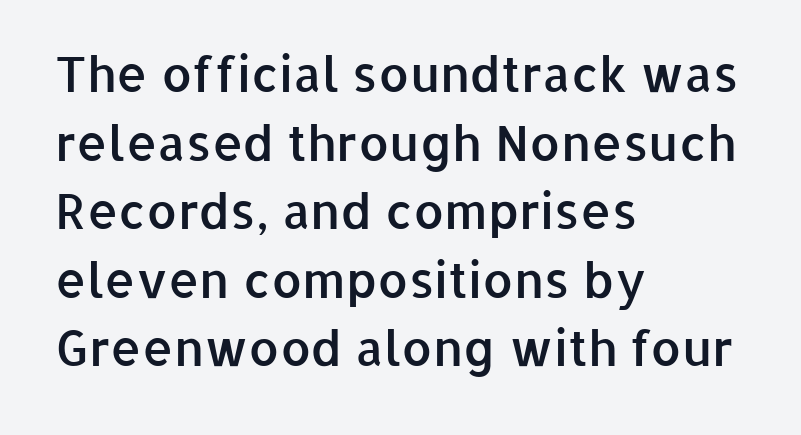
Q: Is the text bold? A: Semi-bold.
Q: Is the text italic (slanted)? A: No, it is upright.
Q: Is the typeface a serif or a sans-serif typeface? A: Sans-serif.
Q: Is the text underlined? A: No.
Q: How is the paragraph aligned? A: Left-aligned.
Q: Is the spacing between letters normal or unusually wide? A: Normal.
Q: Is the spacing between lines tight, normal or loose? A: Normal.
Q: Width (condensed, normal, or wide)? A: Normal.
Q: Stroke contrast? A: Low.
Q: x-height? A: Medium.
Q: Monospaced? A: No.
